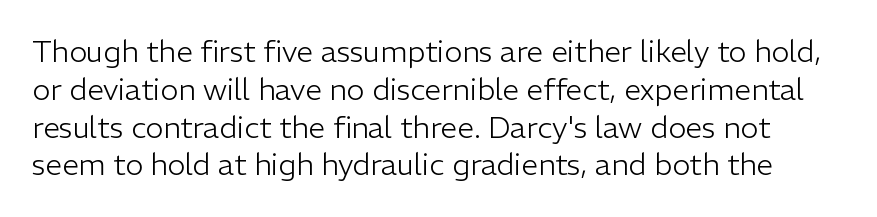
Q: Is the text bold? A: No.
Q: Is the text italic (slanted)? A: No, it is upright.
Q: Is the typeface a serif or a sans-serif typeface? A: Sans-serif.
Q: Is the text underlined? A: No.
Q: Is the spacing between letters normal or unusually wide? A: Normal.
Q: Is the spacing between lines tight, normal or loose? A: Normal.
Q: Width (condensed, normal, or wide)? A: Normal.
Q: Stroke contrast? A: Low.
Q: x-height? A: Medium.
Q: Monospaced? A: No.
